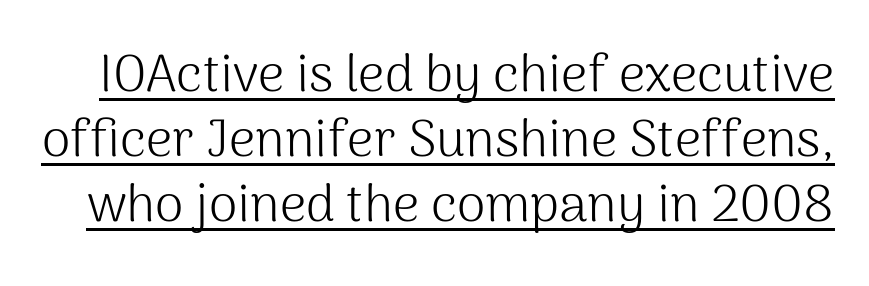
This is not heavy type; no bold has been used. Note the varied advance widths — an 'i' is clearly narrower than an 'm'. No feet cap the strokes, marking this as sans-serif type. A baseline rule has been typeset under these characters. Posture: upright roman. The letterforms sit shoulder to shoulder at normal distance.
